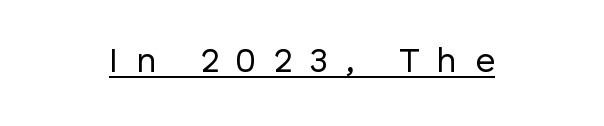
Summary of weight: not heavy and not bold. Centered paragraph, ragged on both sides. The face used here is proportionally spaced, like ordinary book or web type. Letterform terminals end flat and unadorned throughout the passage.
